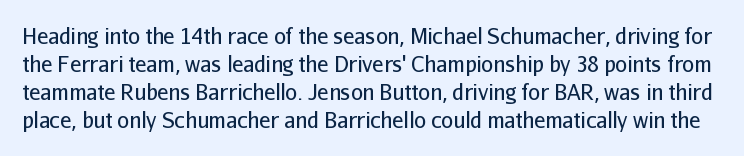
The image shows 21 px text type, upright; set normal line spacing (1.34x), normal letter spacing, not underlined.
